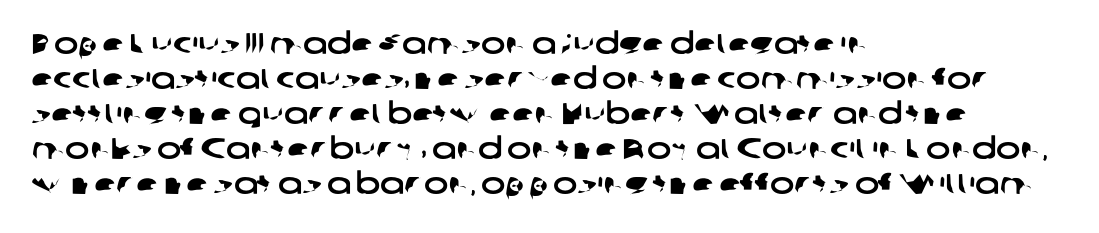
The image shows 29 px wide sans-serif type; set left-aligned, line spacing 1.21x, normal letter spacing, not underlined; low stroke contrast and a medium x-height.
